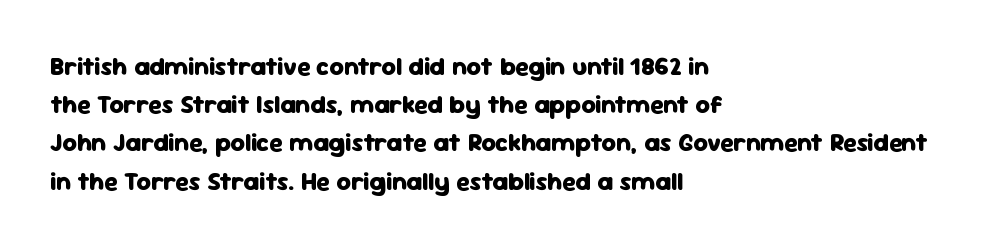
Q: Is the text bold? A: Yes.
Q: Is the text italic (slanted)? A: No, it is upright.
Q: Is the text underlined? A: No.
Q: How is the paragraph aligned? A: Left-aligned.
Q: Is the spacing between letters normal or unusually wide? A: Normal.
Q: Is the spacing between lines tight, normal or loose? A: Normal.
